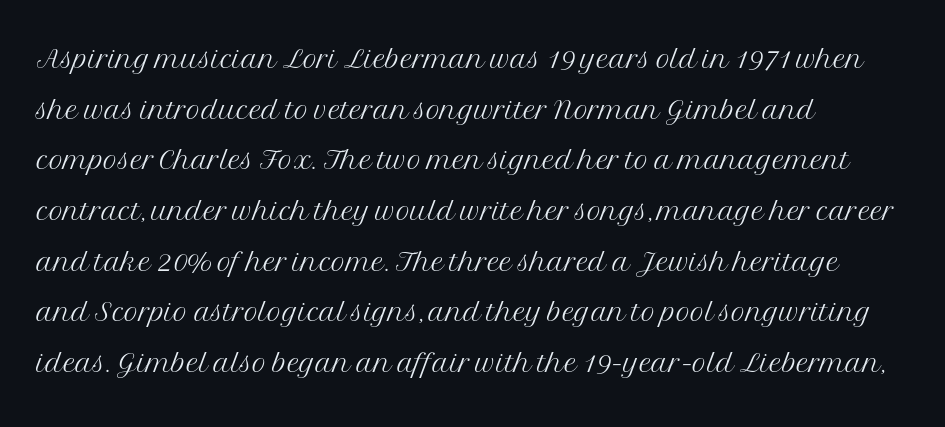
The image shows 39 px light serif type; set left-aligned, normal line spacing (1.3x), normal letter spacing, not underlined; medium stroke contrast and a medium x-height.
